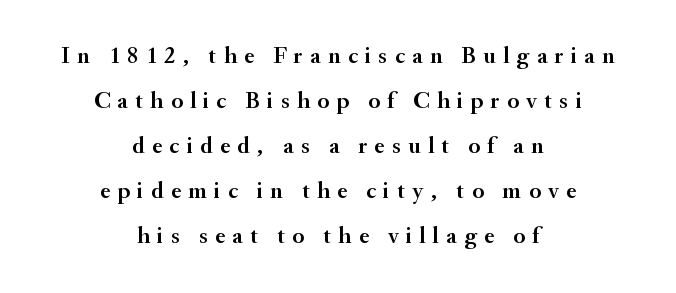
Q: Is the text italic (slanted)? A: No, it is upright.
Q: Is the text underlined? A: No.
Q: How is the paragraph aligned? A: Centered.
Q: Is the spacing between letters normal or unusually wide? A: Unusually wide.
